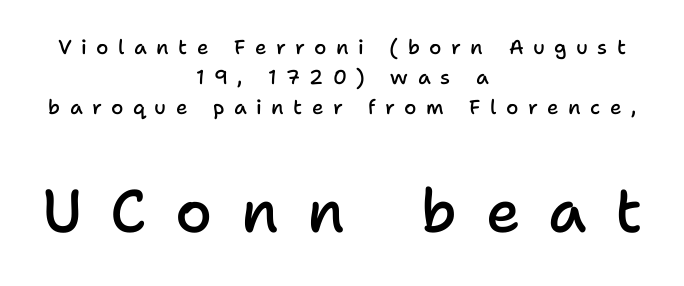
Q: Is the text bold? A: Semi-bold.
Q: Is the text italic (slanted)? A: No, it is upright.
Q: Is the typeface a serif or a sans-serif typeface? A: Sans-serif.
Q: Is the text underlined? A: No.
Q: How is the paragraph aligned? A: Centered.
Q: Is the spacing between letters normal or unusually wide? A: Unusually wide.
Q: Is the spacing between lines tight, normal or loose? A: Normal.
Q: Which block of text is set in a larger size, the first (top) or the second (bottom)? A: The second (bottom) one.
Q: Width (condensed, normal, or wide)? A: Normal.
Q: Stroke contrast? A: Low.
Q: x-height? A: Medium.
Q: Monospaced? A: No.
